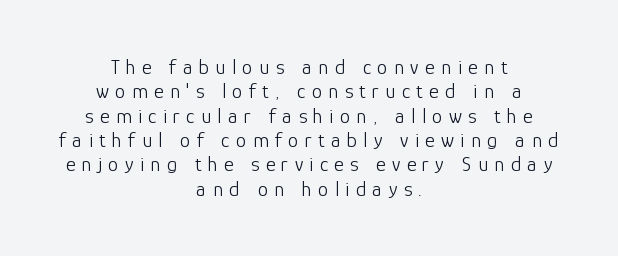
The image shows 21 px text type, upright; set centered, line spacing 1.16x, unusually wide letter spacing (+0.3 em), not underlined.
